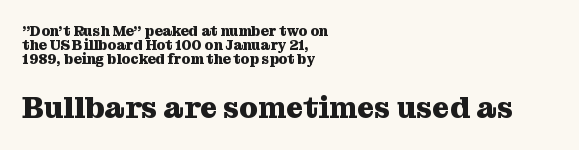
{"serif": "yes", "italic": "no", "bold": "yes", "weight": "heavy", "width": "normal", "stroke_contrast": "medium", "x_height": "medium", "monospaced": "no", "underline": "no", "align": "left", "line_spacing": "tight", "line_spacing_ratio": 1.01, "letter_spacing": "normal", "letter_spacing_em": 0.0, "larger_block": "second", "size_ratio": 2.14, "glyph_px": 30}
